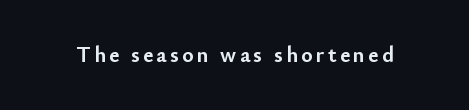
Q: Is the text bold? A: Yes.
Q: Is the text italic (slanted)? A: No, it is upright.
Q: Is the text underlined? A: No.
